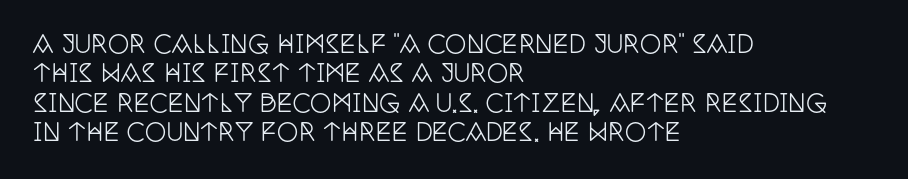
The image shows 24 px text type, upright; set left-aligned, line spacing 1.22x, normal letter spacing, not underlined.
